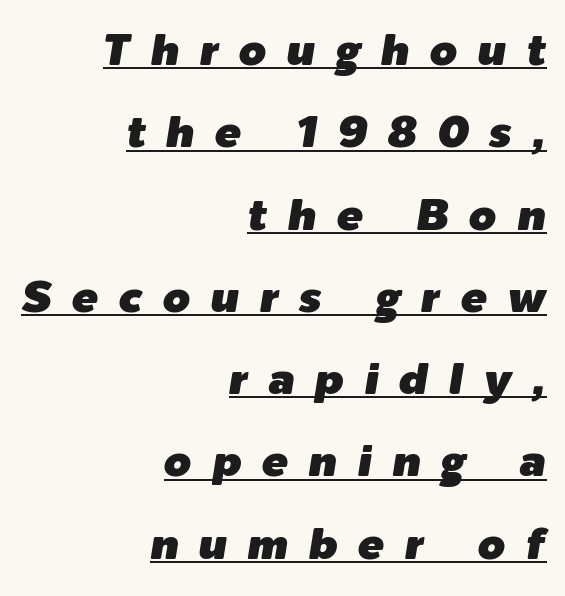
The rendered words wear a rule along their underside. Compared with ordinary roman type, these characters are visibly tilted. This rendering uses right alignment, leaving the left contour irregular. Honestly, the letter spacing is so wide it's the main thing you notice. The passage shown is typed in a proportional face where columns would drift.
